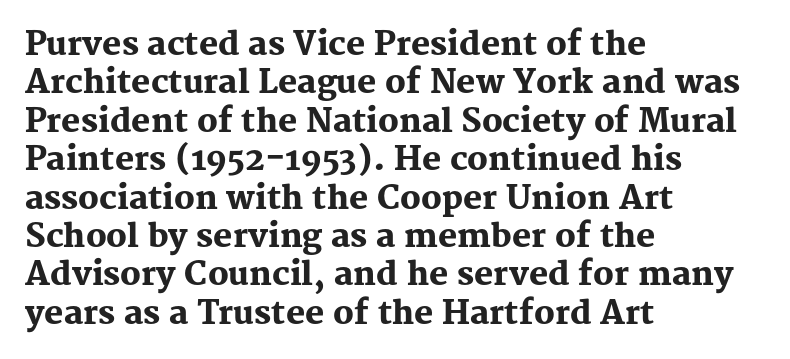
Quick note: underline off. Line beginnings align vertically; line endings do not. Look at the tracking — it's just the regular setting, nothing added. The type family on display is of the serif kind. The rendering uses natural spacing where letterforms have individual widths.
